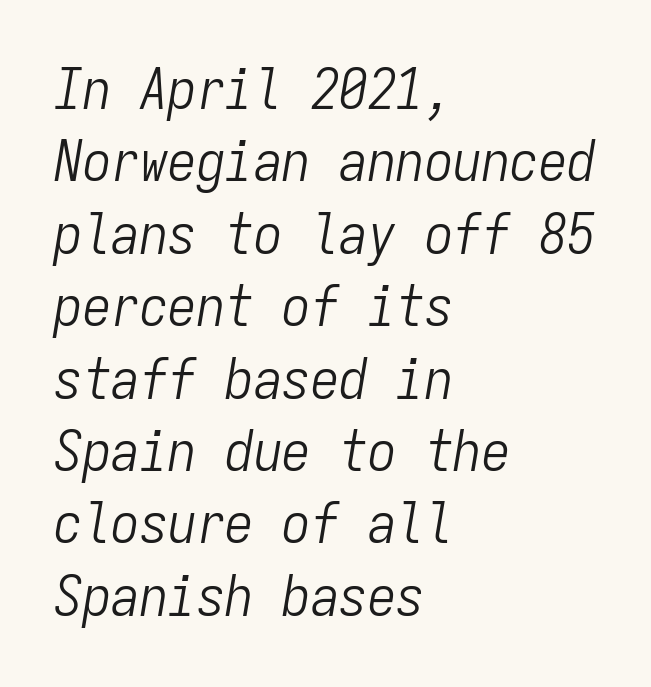
The image shows 57 px light, condensed type, italic (leaning right), monospaced; set left-aligned, normal line spacing (1.27x), normal letter spacing, not underlined; low stroke contrast and a medium x-height.
